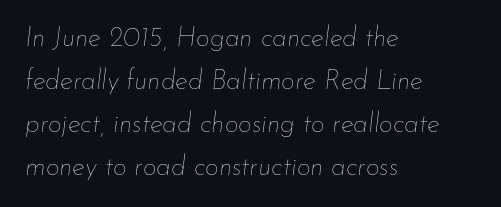
{"italic": "yes", "lean": "right", "slant_degrees": 7, "bold": "no", "underline": "no", "align": "left", "line_spacing": "normal", "line_spacing_ratio": 1.59, "letter_spacing": "normal", "letter_spacing_em": 0.0, "glyph_px": 27}
